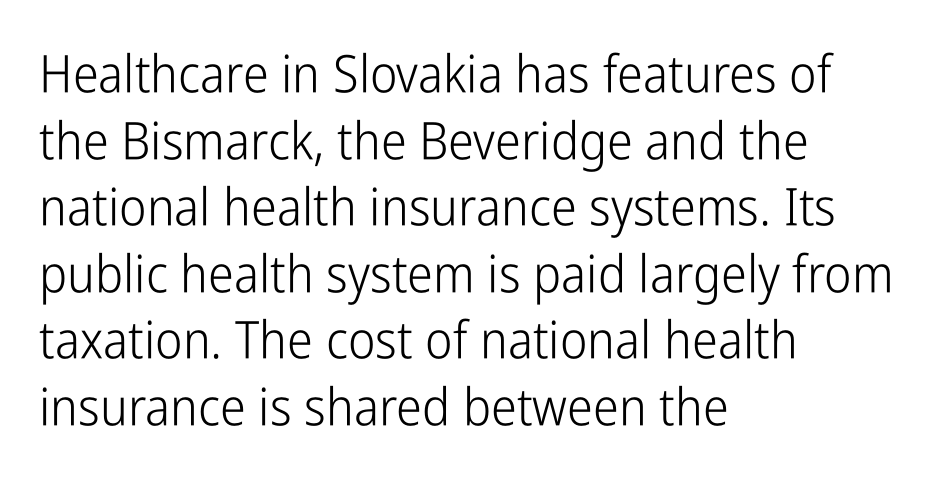
Q: Is the text bold? A: No.
Q: Is the text italic (slanted)? A: No, it is upright.
Q: Is the typeface a serif or a sans-serif typeface? A: Sans-serif.
Q: Is the text underlined? A: No.
Q: How is the paragraph aligned? A: Left-aligned.
Q: Is the spacing between letters normal or unusually wide? A: Normal.
Q: Is the spacing between lines tight, normal or loose? A: Normal.
Q: Width (condensed, normal, or wide)? A: Condensed.
Q: Stroke contrast? A: Low.
Q: x-height? A: Medium.
Q: Monospaced? A: No.
